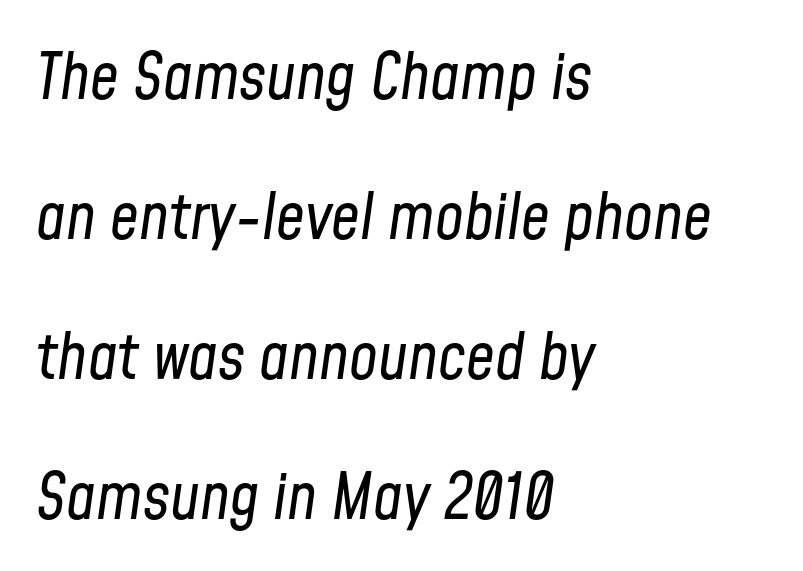
There's an unmistakable incline to the writing here. You could not count columns in this text — the font is proportionally spaced. The strip under each line holds only bare page. Students, observe: this is what heavily led, spacious text looks like.
